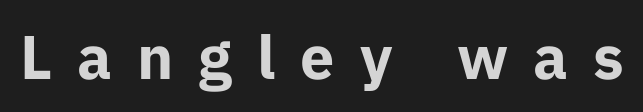
The image shows 61 px bold sans-serif type, upright; set unusually wide letter spacing (+0.41 em), not underlined; low stroke contrast and a medium x-height.
